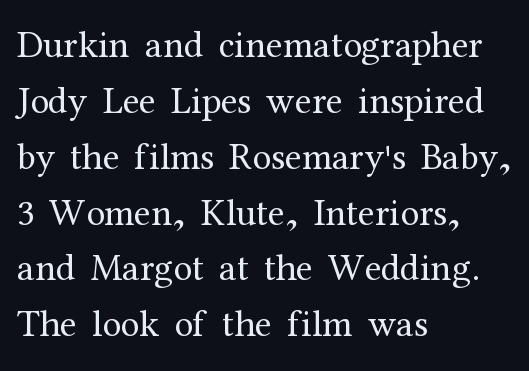
The image shows 38 px regular-weight serif type, upright; set left-aligned, normal line spacing (1.47x), normal letter spacing, not underlined; medium stroke contrast and a medium x-height.
